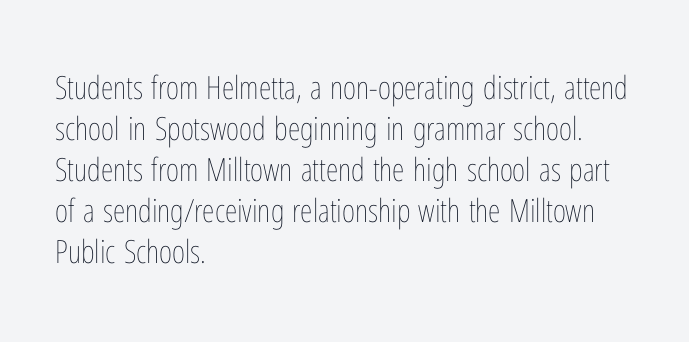
{"italic": "no", "bold": "no", "weight": "thin", "width": "condensed", "stroke_contrast": "low", "x_height": "medium", "monospaced": "no", "underline": "no", "align": "left", "line_spacing": "normal", "line_spacing_ratio": 1.28, "letter_spacing": "normal", "letter_spacing_em": 0.0, "glyph_px": 32}
